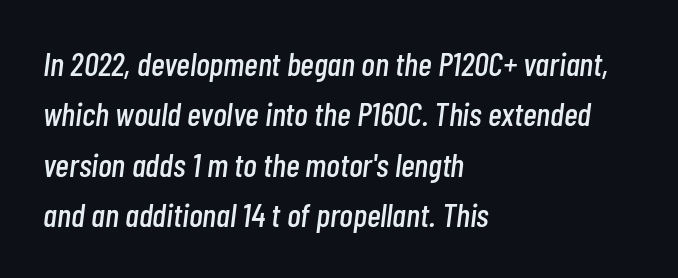
Q: Is the text italic (slanted)? A: Yes, it leans right by about 7 degrees.
Q: Is the text underlined? A: No.
Q: How is the paragraph aligned? A: Left-aligned.
Q: Is the spacing between letters normal or unusually wide? A: Normal.
Q: Is the spacing between lines tight, normal or loose? A: Normal.
Q: Width (condensed, normal, or wide)? A: Condensed.
Q: Stroke contrast? A: Low.
Q: x-height? A: Medium.
Q: Monospaced? A: No.
